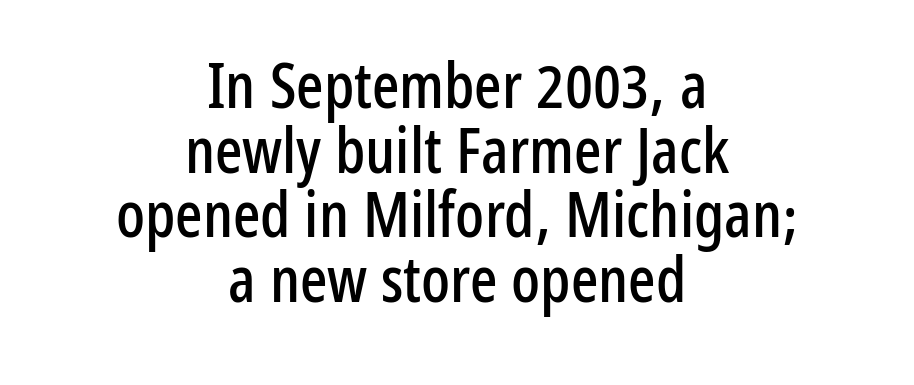
The image shows 64 px condensed sans-serif type, upright; set centered, tight line spacing (1.01x), normal letter spacing, not underlined; low stroke contrast and a medium x-height.
